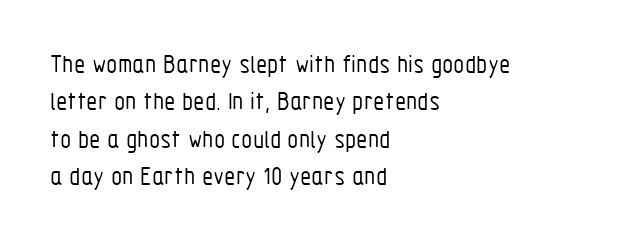
The image shows 26 px text type, upright; set left-aligned, normal line spacing (1.44x), normal letter spacing, not underlined.
